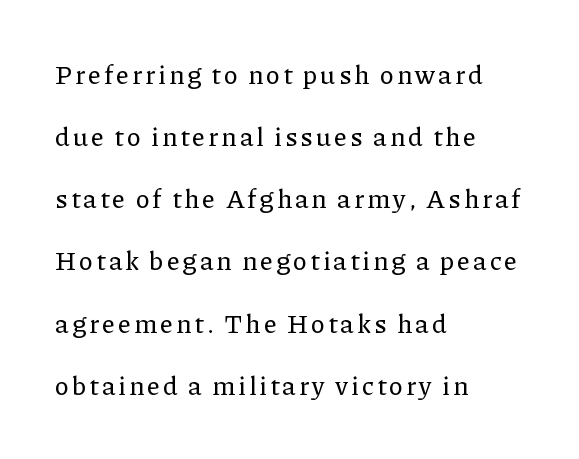
{"italic": "no", "underline": "no", "align": "left", "line_spacing": "loose", "line_spacing_ratio": 2.39, "glyph_px": 26}
